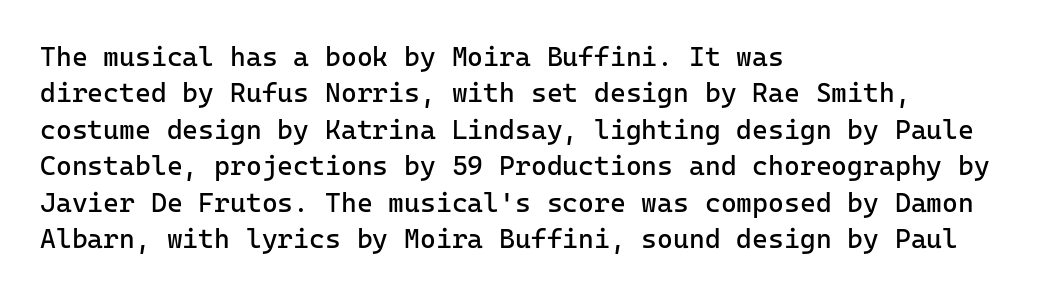
Upright lettering throughout. Reading down the column, the eye jumps a familiar distance to each next line. The typesetting does not lean heavy: it is not bold. Horizontal alignment here is leftward, the default for most running prose. The space directly below the letters is spotless. Glyph-to-glyph distance matches everyday printed text.
